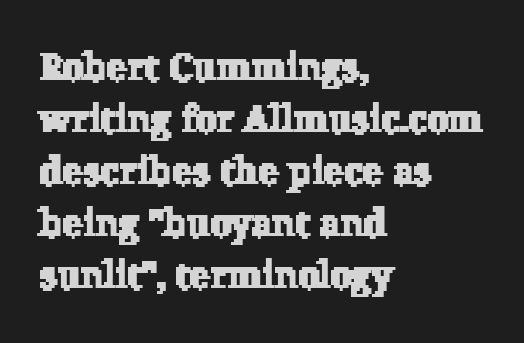
Q: Is the typeface a serif or a sans-serif typeface? A: Serif.
Q: Is the text underlined? A: No.
Q: How is the paragraph aligned? A: Left-aligned.
Q: Is the spacing between letters normal or unusually wide? A: Normal.
Q: Is the spacing between lines tight, normal or loose? A: Normal.
Q: Width (condensed, normal, or wide)? A: Normal.
Q: Stroke contrast? A: Low.
Q: x-height? A: Medium.
Q: Monospaced? A: No.
